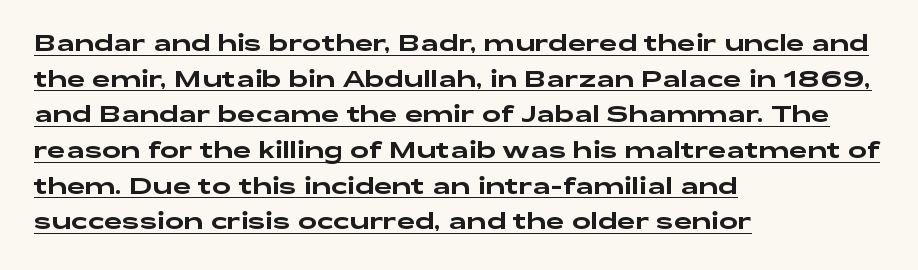
{"italic": "no", "underline": "yes", "align": "left", "line_spacing": "normal", "line_spacing_ratio": 1.55, "letter_spacing": "normal", "letter_spacing_em": 0.0, "glyph_px": 23}
